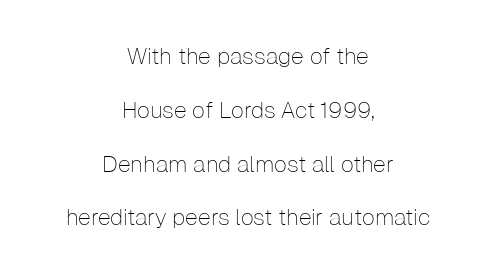
The image shows 23 px text type, upright; set centered, loose line spacing (2.34x), normal letter spacing, not underlined.
